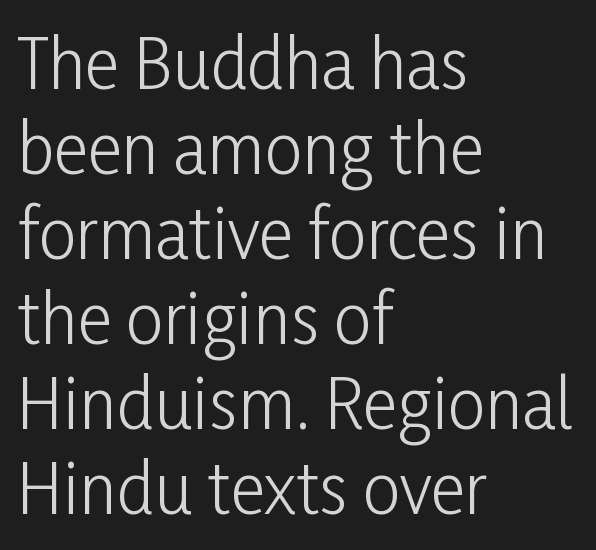
The image shows 67 px light, condensed sans-serif type, upright; set left-aligned, normal line spacing (1.27x), normal letter spacing, not underlined; low stroke contrast and a medium x-height.
